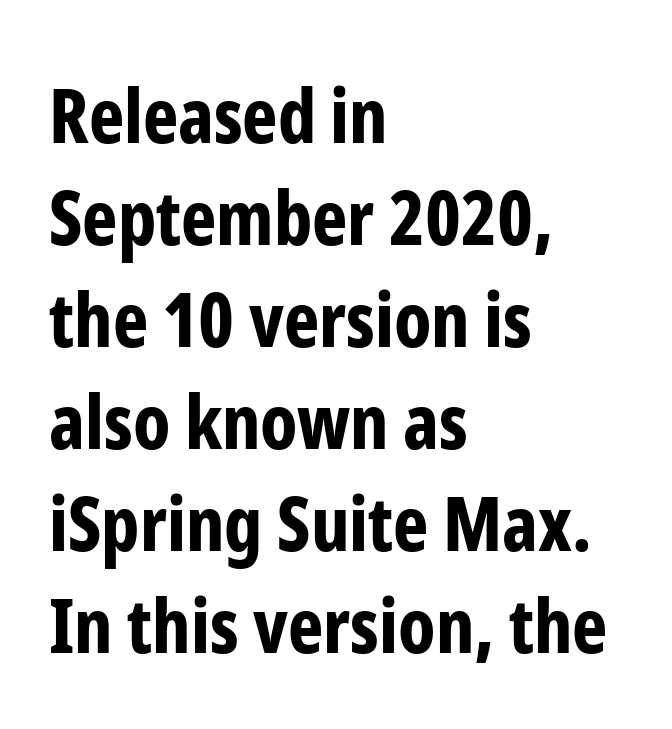
The image shows 75 px bold, condensed sans-serif type, upright; set left-aligned, normal line spacing (1.36x), normal letter spacing, not underlined; low stroke contrast and a medium x-height.
